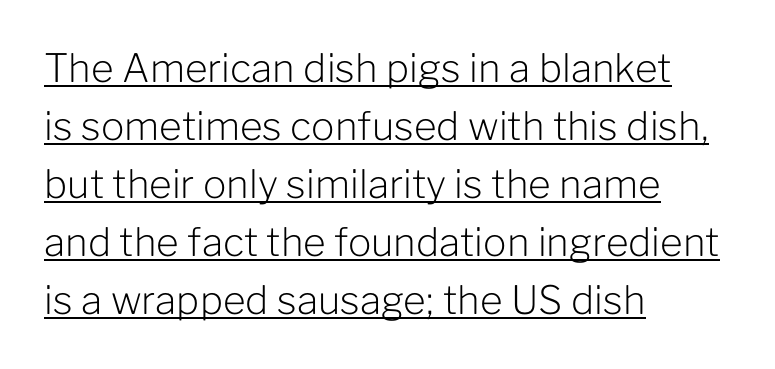
{"serif": "no", "italic": "no", "bold": "no", "weight": "light", "width": "normal", "stroke_contrast": "low", "x_height": "medium", "monospaced": "no", "underline": "yes", "align": "left", "line_spacing": "normal", "line_spacing_ratio": 1.49, "letter_spacing": "normal", "letter_spacing_em": 0.0, "glyph_px": 39}
